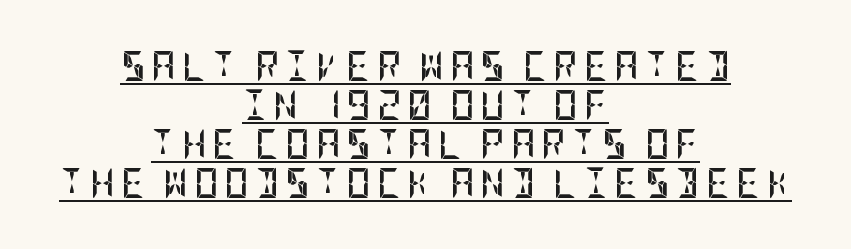
Interline gaps are of average width in this sample. The sample has been set heavy, in full bold. Each letter's strokes conclude bluntly, with no projecting serifs. A baseline rule has been typeset under these characters.
